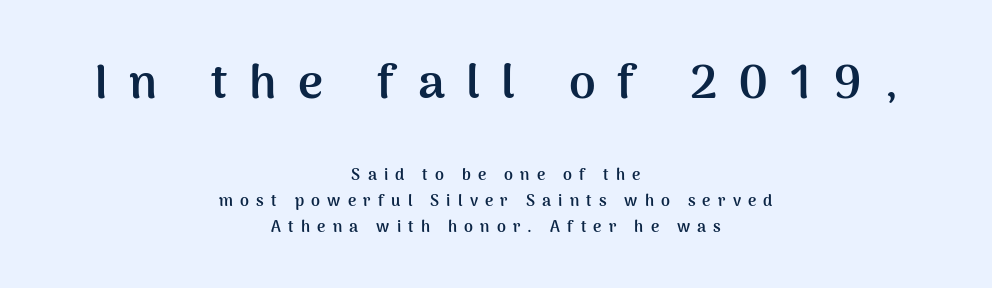
The image shows 48 px semibold sans-serif type, upright; set centered, normal line spacing (1.62x), unusually wide letter spacing (+0.45 em), not underlined; the first (top) block is 3.0x larger; medium stroke contrast and a medium x-height.
